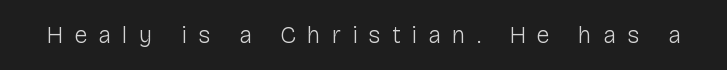
Q: Is the text bold? A: No.
Q: Is the text italic (slanted)? A: No, it is upright.
Q: Is the text underlined? A: No.
Q: Is the spacing between letters normal or unusually wide? A: Unusually wide.
